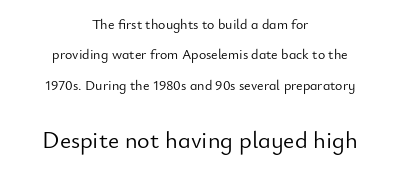
The image shows 24 px text type, upright; set centered, loose line spacing (2.17x), normal letter spacing, not underlined; the second (bottom) block is 1.71x larger.
